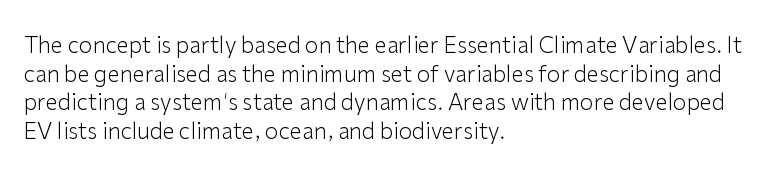
{"italic": "no", "bold": "no", "underline": "no", "align": "left", "line_spacing": "normal", "line_spacing_ratio": 1.3, "letter_spacing": "normal", "letter_spacing_em": 0.0, "glyph_px": 22}
